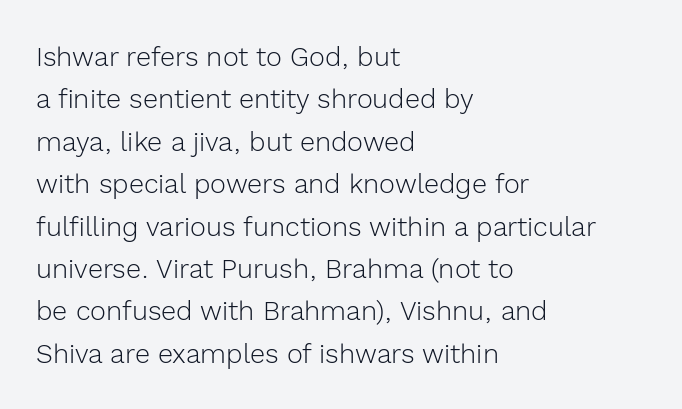
{"italic": "no", "bold": "no", "underline": "no", "align": "left", "line_spacing": "normal", "line_spacing_ratio": 1.57, "letter_spacing": "normal", "letter_spacing_em": 0.0, "glyph_px": 27}
